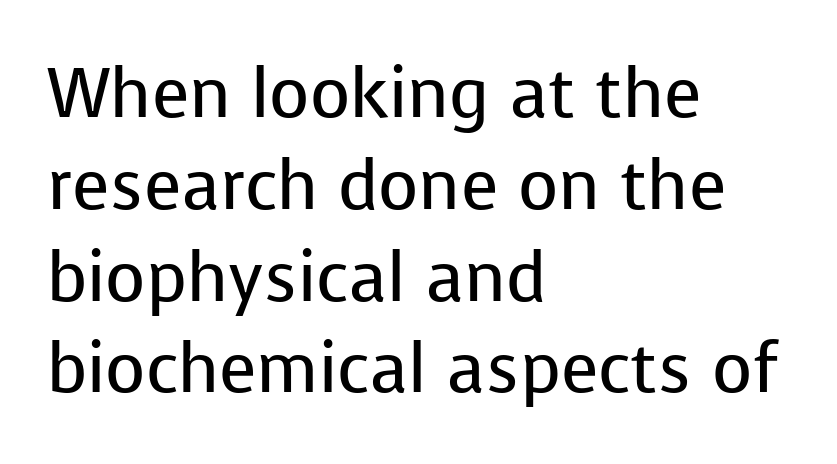
Spacing verdict: proportional, widths tailored to each character. Style check: upright. Evenly set lines give the paragraph a standard silhouette. Nobody drew a line under any word here. The characters display no serif detailing; their extremities are plain. Tracking value appears to be zero — textbook default spacing.
